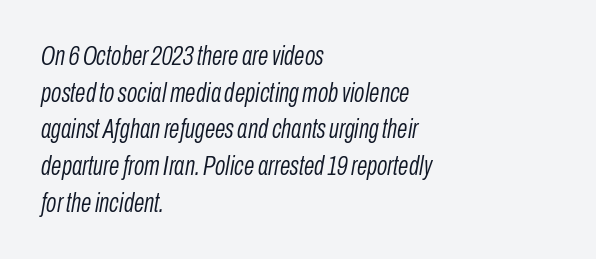
The image shows 27 px text type, italic (leaning right); set left-aligned, normal line spacing (1.36x), normal letter spacing, not underlined.
